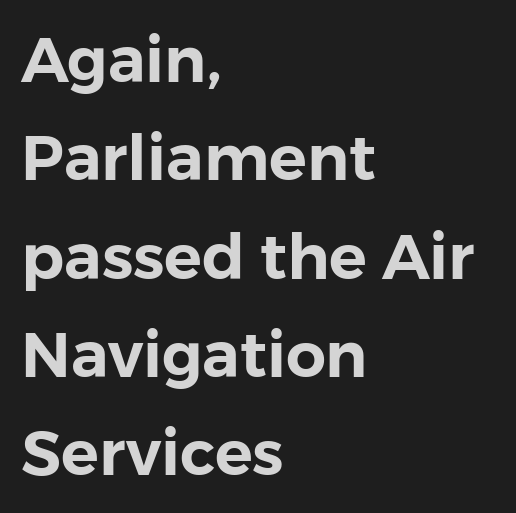
{"serif": "no", "italic": "no", "width": "normal", "x_height": "medium", "monospaced": "no", "underline": "no", "align": "left", "line_spacing": "normal", "line_spacing_ratio": 1.56, "letter_spacing": "normal", "letter_spacing_em": 0.0, "glyph_px": 63}
